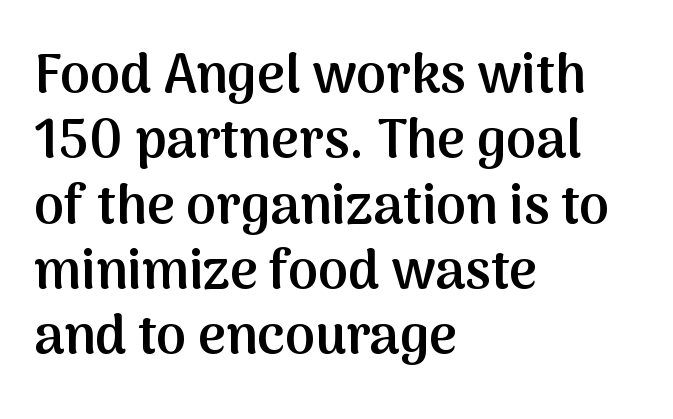
The image shows 54 px semibold sans-serif type, upright; set left-aligned, line spacing 1.21x, normal letter spacing, not underlined; medium stroke contrast and a medium x-height.
